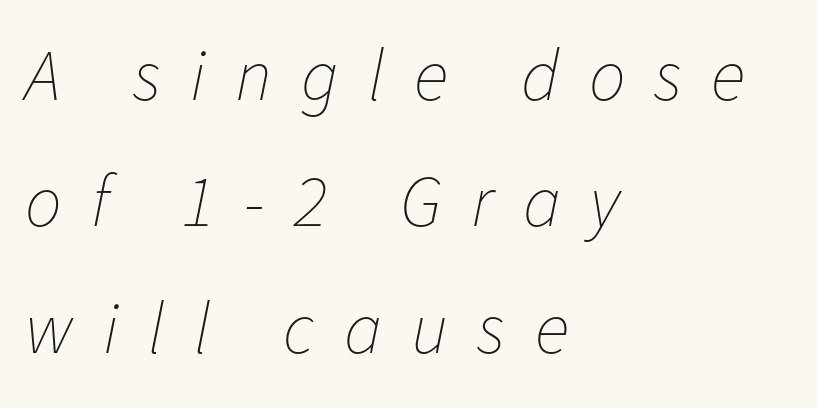
Q: Is the text bold? A: No.
Q: Is the text italic (slanted)? A: Yes, it leans right by about 11 degrees.
Q: Is the text underlined? A: No.
Q: How is the paragraph aligned? A: Left-aligned.
Q: Is the spacing between letters normal or unusually wide? A: Unusually wide.
Q: Width (condensed, normal, or wide)? A: Normal.
Q: Stroke contrast? A: Low.
Q: x-height? A: Medium.
Q: Monospaced? A: No.
